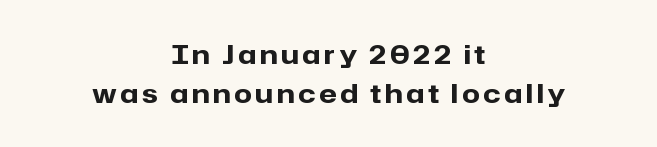
The image shows 26 px bold type, upright; set centered, normal line spacing (1.49x), not underlined.
